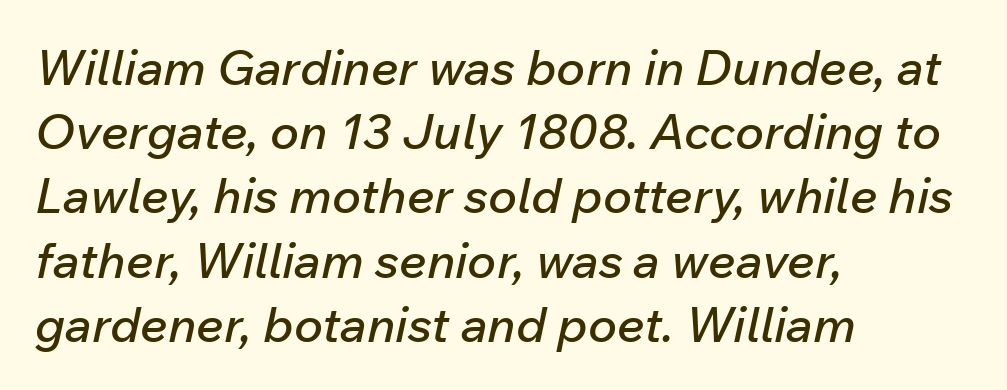
Q: Is the text italic (slanted)? A: Yes, it leans right by about 12 degrees.
Q: Is the text underlined? A: No.
Q: How is the paragraph aligned? A: Left-aligned.
Q: Is the spacing between letters normal or unusually wide? A: Normal.
Q: Is the spacing between lines tight, normal or loose? A: Normal.
Q: Width (condensed, normal, or wide)? A: Normal.
Q: Stroke contrast? A: Low.
Q: x-height? A: Medium.
Q: Monospaced? A: No.
